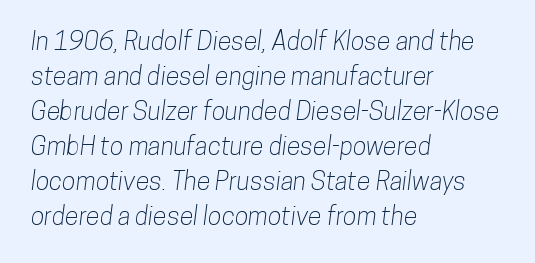
The image shows 25 px text type; set left-aligned, normal line spacing (1.4x), normal letter spacing, not underlined.
